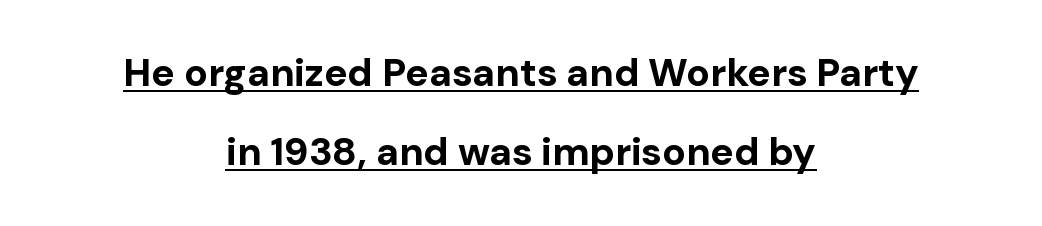
The image shows 39 px bold sans-serif type, upright; set centered, loose line spacing (2.03x), normal letter spacing, underlined; low stroke contrast and a medium x-height.
